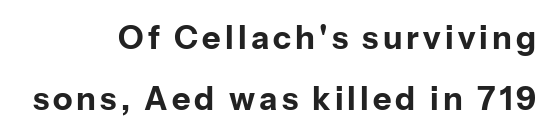
{"serif": "no", "italic": "no", "bold": "yes", "weight": "bold", "width": "normal", "stroke_contrast": "low", "x_height": "medium", "monospaced": "no", "underline": "no", "align": "right", "line_spacing": "loose", "line_spacing_ratio": 1.91, "glyph_px": 32}
